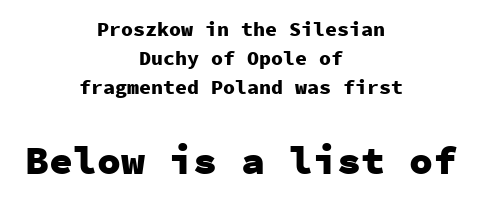
Q: Is the text bold? A: Yes.
Q: Is the text italic (slanted)? A: No, it is upright.
Q: Is the typeface a serif or a sans-serif typeface? A: Sans-serif.
Q: Is the text underlined? A: No.
Q: How is the paragraph aligned? A: Centered.
Q: Is the spacing between letters normal or unusually wide? A: Normal.
Q: Is the spacing between lines tight, normal or loose? A: Normal.
Q: Which block of text is set in a larger size, the first (top) or the second (bottom)? A: The second (bottom) one.
Q: Width (condensed, normal, or wide)? A: Normal.
Q: Stroke contrast? A: Low.
Q: x-height? A: Medium.
Q: Monospaced? A: Yes.
